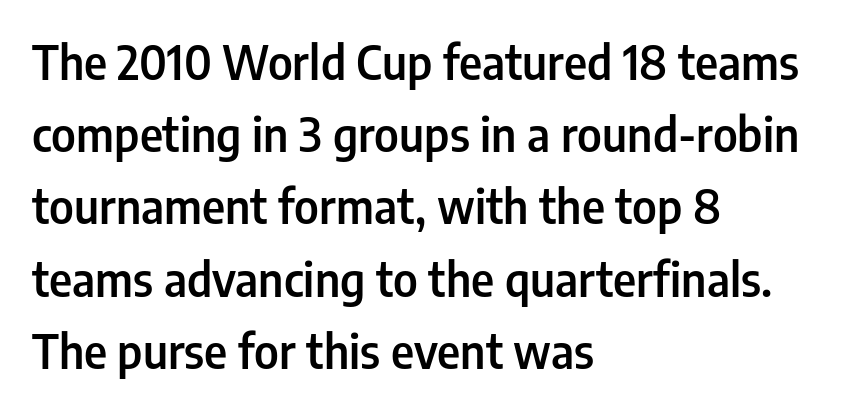
{"serif": "no", "italic": "no", "bold": "semi", "weight": "semibold", "width": "condensed", "stroke_contrast": "low", "x_height": "medium", "monospaced": "no", "underline": "no", "align": "left", "line_spacing": "normal", "line_spacing_ratio": 1.57, "letter_spacing": "normal", "letter_spacing_em": 0.0, "glyph_px": 46}
